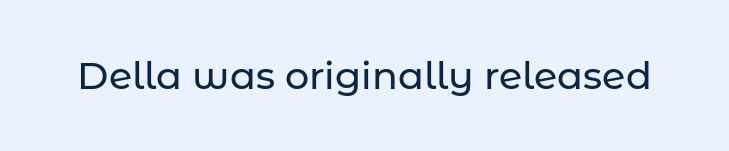
Q: Is the text italic (slanted)? A: No, it is upright.
Q: Is the typeface a serif or a sans-serif typeface? A: Sans-serif.
Q: Is the text underlined? A: No.
Q: Is the spacing between letters normal or unusually wide? A: Normal.
Q: Width (condensed, normal, or wide)? A: Normal.
Q: Stroke contrast? A: Low.
Q: x-height? A: Medium.
Q: Monospaced? A: No.
